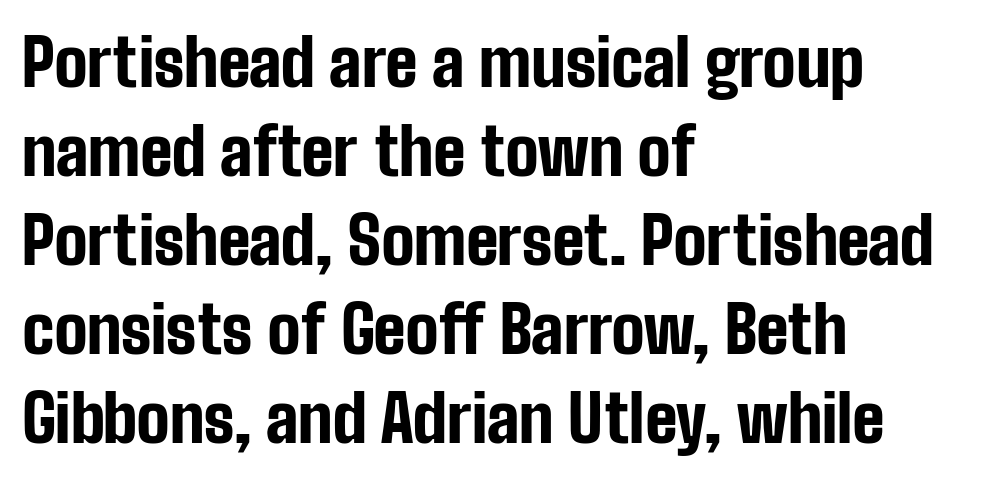
The image shows 66 px bold, condensed sans-serif type, upright; set left-aligned, normal line spacing (1.35x), normal letter spacing, not underlined; low stroke contrast and a medium x-height.
